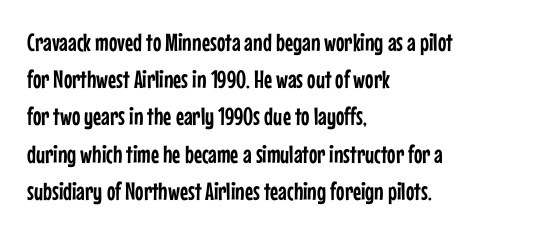
Q: Is the text italic (slanted)? A: No, it is upright.
Q: Is the text underlined? A: No.
Q: How is the paragraph aligned? A: Left-aligned.
Q: Is the spacing between letters normal or unusually wide? A: Normal.
Q: Is the spacing between lines tight, normal or loose? A: Normal.
